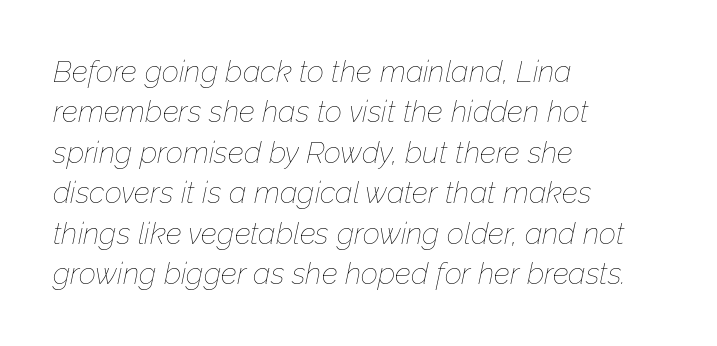
{"italic": "yes", "lean": "right", "slant_degrees": 12, "bold": "no", "weight": "thin", "width": "normal", "stroke_contrast": "low", "x_height": "medium", "monospaced": "no", "underline": "no", "align": "left", "line_spacing": "normal", "line_spacing_ratio": 1.35, "letter_spacing": "normal", "letter_spacing_em": 0.0, "glyph_px": 30}
